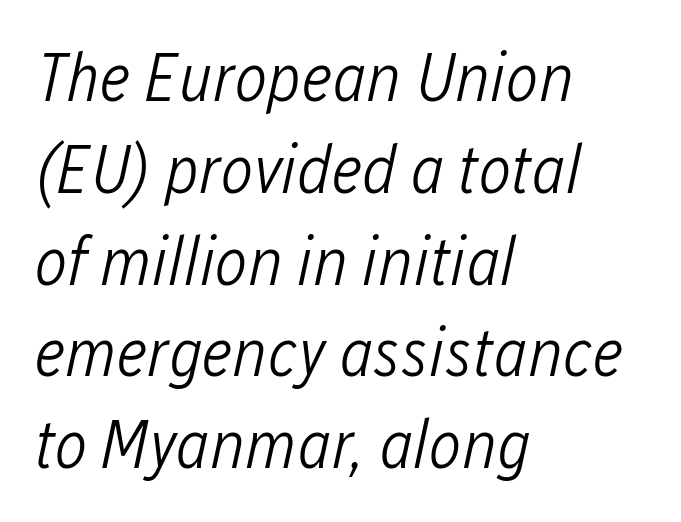
The image shows 69 px light, condensed type, italic (leaning right); set left-aligned, normal line spacing (1.33x), normal letter spacing, not underlined; low stroke contrast and a medium x-height.
